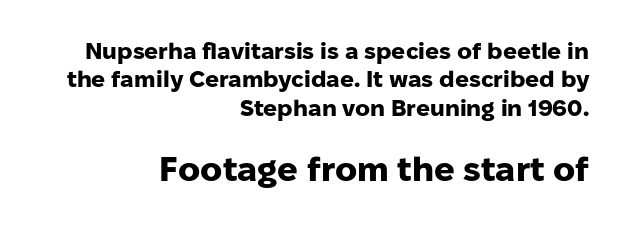
The image shows 34 px heavy sans-serif type, upright; set right-aligned, line spacing 1.23x, normal letter spacing, not underlined; the second (bottom) block is 1.48x larger; low stroke contrast and a medium x-height.
